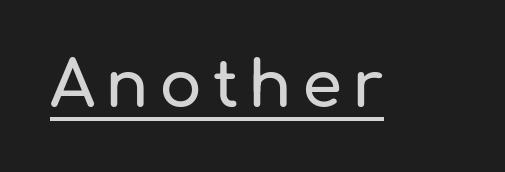
Q: Is the text italic (slanted)? A: No, it is upright.
Q: Is the typeface a serif or a sans-serif typeface? A: Sans-serif.
Q: Is the text underlined? A: Yes.
Q: Width (condensed, normal, or wide)? A: Normal.
Q: Stroke contrast? A: Low.
Q: x-height? A: Medium.
Q: Monospaced? A: No.
